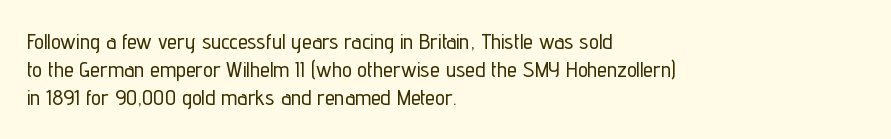
Q: Is the text italic (slanted)? A: No, it is upright.
Q: Is the text underlined? A: No.
Q: How is the paragraph aligned? A: Left-aligned.
Q: Is the spacing between letters normal or unusually wide? A: Normal.
Q: Is the spacing between lines tight, normal or loose? A: Normal.
